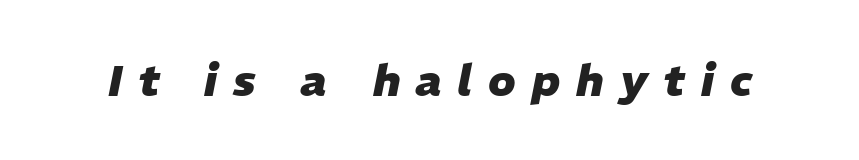
The image shows 44 px heavy type, italic (leaning right); set unusually wide letter spacing (+0.36 em), not underlined; low stroke contrast and a medium x-height.
